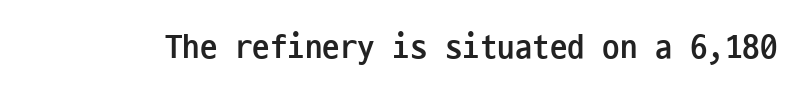
Q: Is the text bold? A: Yes.
Q: Is the text italic (slanted)? A: No, it is upright.
Q: Is the typeface a serif or a sans-serif typeface? A: Sans-serif.
Q: Is the text underlined? A: No.
Q: Is the spacing between letters normal or unusually wide? A: Normal.
Q: Width (condensed, normal, or wide)? A: Condensed.
Q: Stroke contrast? A: Low.
Q: x-height? A: Medium.
Q: Monospaced? A: Yes.
